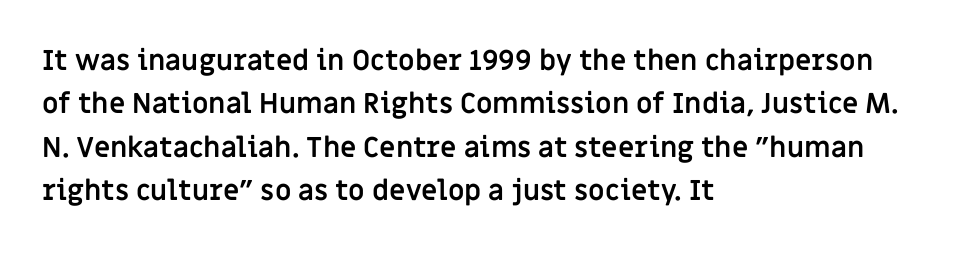
Leading: standard. Tracking here is standard; glyphs follow each other at the usual distance. This sample has the flowing, uneven cadence of proportional lettering. Typeset ragged right — the left edge is the straight one. This is sans-serif lettering, the kind often seen on screens and signage. The face used here has the dense, thick strokes of a bold.
